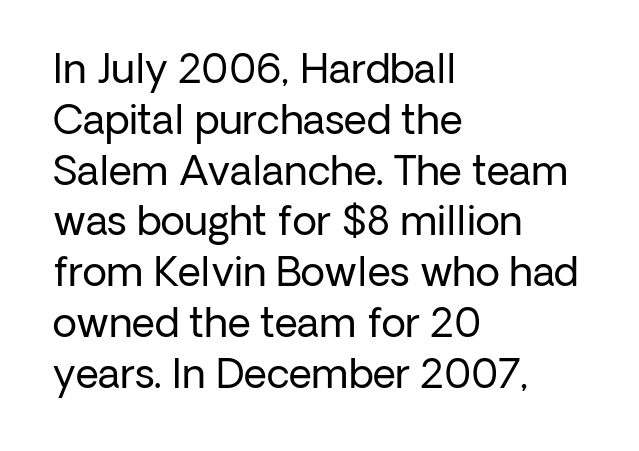
Varying glyph widths throughout — classic text-font behaviour. Students, observe: this is what conventionally led text looks like. The glyphs in this specimen are sans serif. Check under the words: just untouched page. This sample is left-justified, so line endings fall wherever the words run out. Inter-character spacing is left at the font's built-in metrics.
